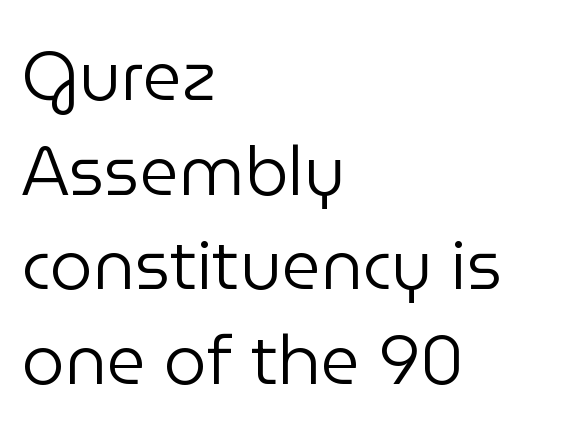
Q: Is the text bold? A: No.
Q: Is the text italic (slanted)? A: No, it is upright.
Q: Is the typeface a serif or a sans-serif typeface? A: Sans-serif.
Q: Is the text underlined? A: No.
Q: How is the paragraph aligned? A: Left-aligned.
Q: Is the spacing between letters normal or unusually wide? A: Normal.
Q: Is the spacing between lines tight, normal or loose? A: Normal.
Q: Width (condensed, normal, or wide)? A: Normal.
Q: Stroke contrast? A: Low.
Q: x-height? A: Medium.
Q: Monospaced? A: No.
